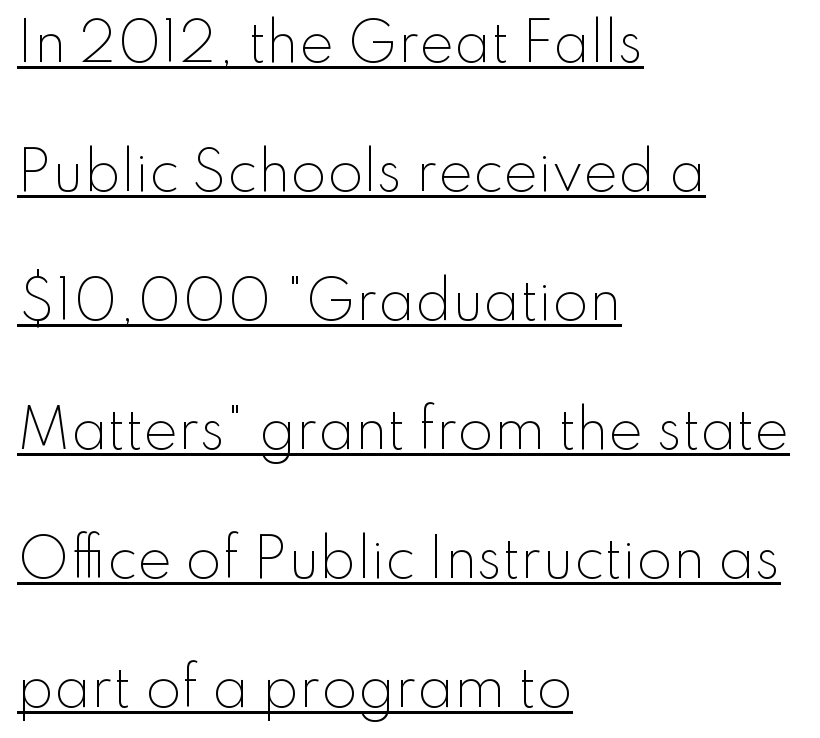
Q: Is the text bold? A: No.
Q: Is the text italic (slanted)? A: No, it is upright.
Q: Is the typeface a serif or a sans-serif typeface? A: Sans-serif.
Q: Is the text underlined? A: Yes.
Q: How is the paragraph aligned? A: Left-aligned.
Q: Is the spacing between letters normal or unusually wide? A: Normal.
Q: Is the spacing between lines tight, normal or loose? A: Loose.
Q: Width (condensed, normal, or wide)? A: Normal.
Q: Stroke contrast? A: Low.
Q: x-height? A: Small.
Q: Monospaced? A: No.
